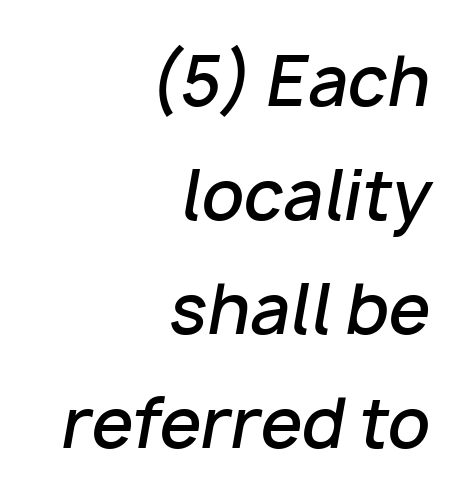
{"italic": "yes", "lean": "right", "slant_degrees": 10, "bold": "semi", "weight": "semibold", "width": "normal", "stroke_contrast": "low", "x_height": "medium", "monospaced": "no", "underline": "no", "align": "right", "line_spacing": "normal", "line_spacing_ratio": 1.7, "letter_spacing": "normal", "letter_spacing_em": 0.0, "glyph_px": 67}
